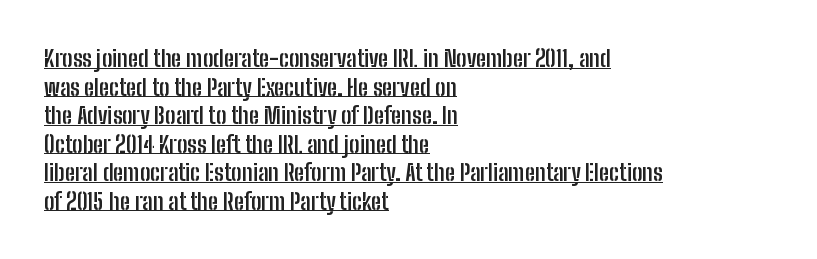
The rendered words wear a rule along their underside. The sample has been set heavy, in full bold. Unlike italic type, these characters show no tilt at all. The rendering keeps characters at their native spacing.
